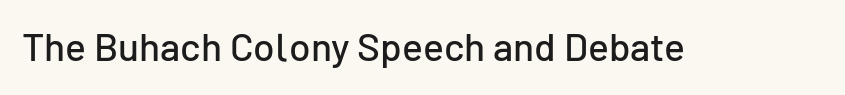
{"serif": "no", "italic": "no", "width": "normal", "stroke_contrast": "low", "x_height": "medium", "monospaced": "no", "underline": "no", "letter_spacing": "normal", "letter_spacing_em": 0.0, "glyph_px": 39}
